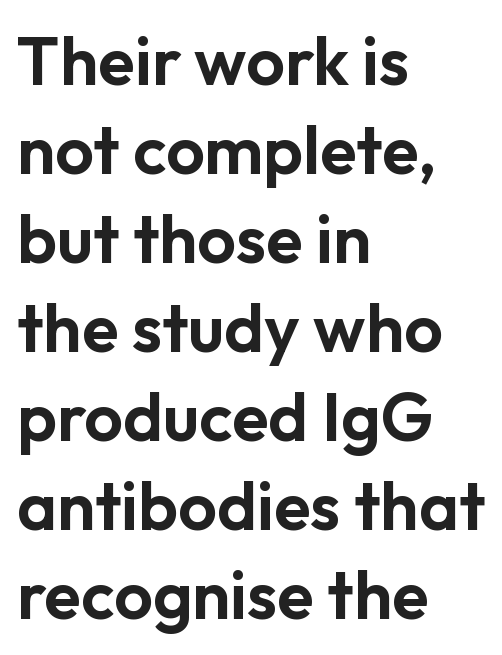
The image shows 68 px sans-serif type, upright; set left-aligned, normal line spacing (1.31x), normal letter spacing, not underlined; low stroke contrast and a medium x-height.
